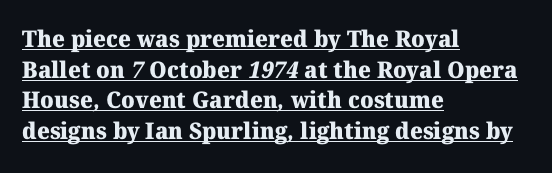
{"bold": "yes", "underline": "yes", "align": "left", "line_spacing": "normal", "line_spacing_ratio": 1.33, "letter_spacing": "normal", "letter_spacing_em": 0.0, "glyph_px": 23}
